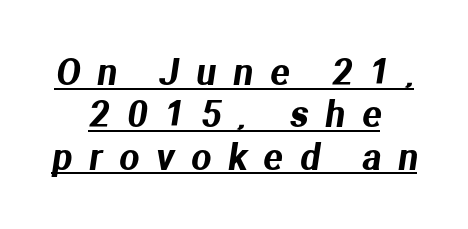
The image shows 35 px sans-serif type; set centered, line spacing 1.21x, unusually wide letter spacing (+0.49 em), underlined; medium stroke contrast and a medium x-height.
